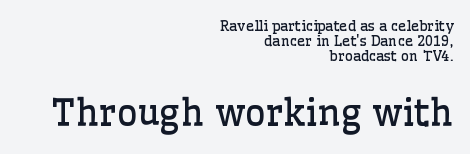
Q: Is the text bold? A: No.
Q: Is the text italic (slanted)? A: No, it is upright.
Q: Is the typeface a serif or a sans-serif typeface? A: Serif.
Q: Is the text underlined? A: No.
Q: How is the paragraph aligned? A: Right-aligned.
Q: Is the spacing between letters normal or unusually wide? A: Normal.
Q: Is the spacing between lines tight, normal or loose? A: Tight.
Q: Which block of text is set in a larger size, the first (top) or the second (bottom)? A: The second (bottom) one.
Q: Width (condensed, normal, or wide)? A: Normal.
Q: Stroke contrast? A: Low.
Q: x-height? A: Medium.
Q: Monospaced? A: No.
